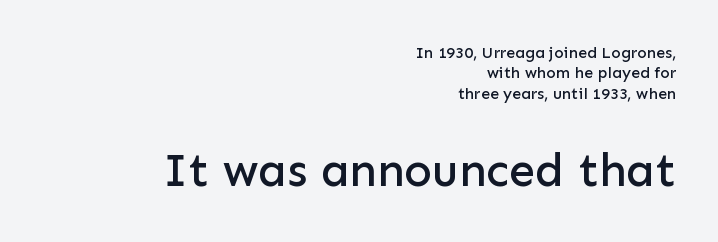
A roman cut, with each character standing at attention. How would I describe the line gaps? Plain and ordinary. You could not count columns in this text — the font is proportionally spaced. Has an underline been added? It has not. Reading down the block, your eye finds every line finishing at a fixed right position.
